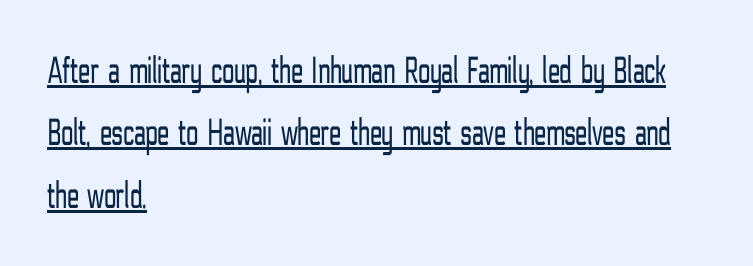
{"serif": "no", "italic": "no", "bold": "no", "weight": "light", "width": "condensed", "stroke_contrast": "low", "x_height": "medium", "monospaced": "no", "underline": "yes", "align": "left", "line_spacing": "normal", "line_spacing_ratio": 1.6, "letter_spacing": "normal", "letter_spacing_em": 0.0, "glyph_px": 39}
